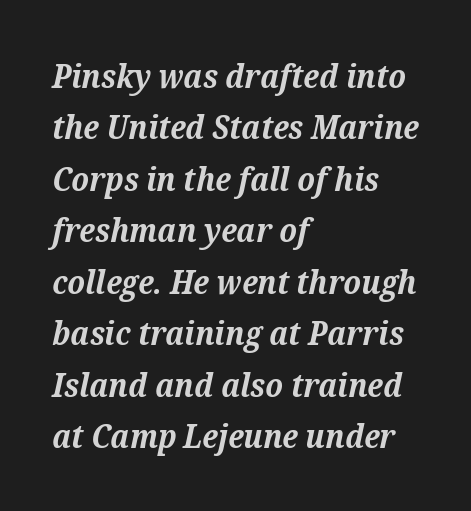
The image shows 33 px bold serif type, italic (leaning right); set left-aligned, normal line spacing (1.56x), normal letter spacing, not underlined; medium stroke contrast and a medium x-height.
